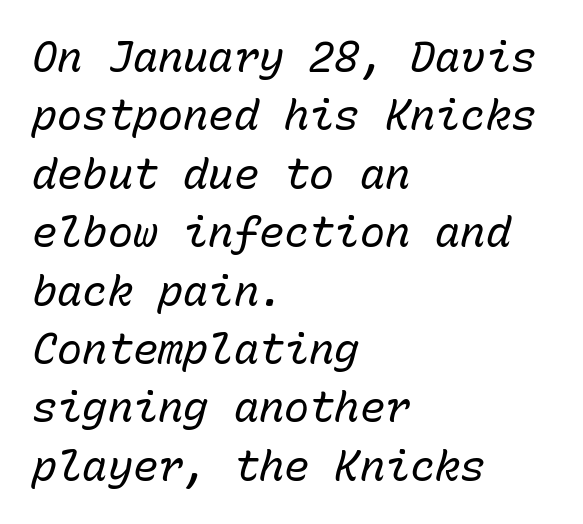
Q: Is the text bold? A: No.
Q: Is the text italic (slanted)? A: Yes, it leans right by about 15 degrees.
Q: Is the text underlined? A: No.
Q: How is the paragraph aligned? A: Left-aligned.
Q: Is the spacing between letters normal or unusually wide? A: Normal.
Q: Is the spacing between lines tight, normal or loose? A: Normal.
Q: Width (condensed, normal, or wide)? A: Normal.
Q: Stroke contrast? A: Low.
Q: x-height? A: Medium.
Q: Monospaced? A: Yes.
